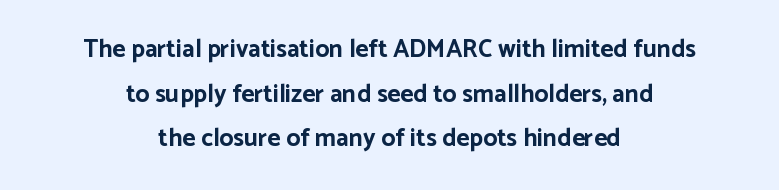
{"italic": "no", "bold": "yes", "underline": "no", "align": "center", "line_spacing_ratio": 1.79, "letter_spacing": "normal", "letter_spacing_em": 0.0, "glyph_px": 25}
